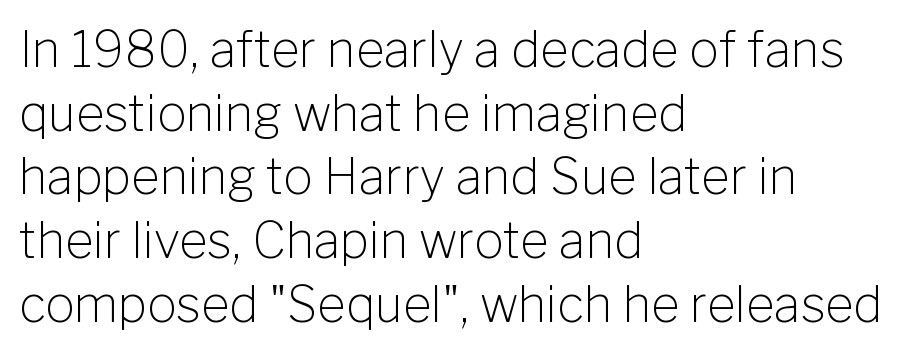
Q: Is the text bold? A: No.
Q: Is the text italic (slanted)? A: No, it is upright.
Q: Is the typeface a serif or a sans-serif typeface? A: Sans-serif.
Q: Is the text underlined? A: No.
Q: How is the paragraph aligned? A: Left-aligned.
Q: Is the spacing between letters normal or unusually wide? A: Normal.
Q: Is the spacing between lines tight, normal or loose? A: Normal.
Q: Width (condensed, normal, or wide)? A: Normal.
Q: Stroke contrast? A: Low.
Q: x-height? A: Medium.
Q: Monospaced? A: No.
